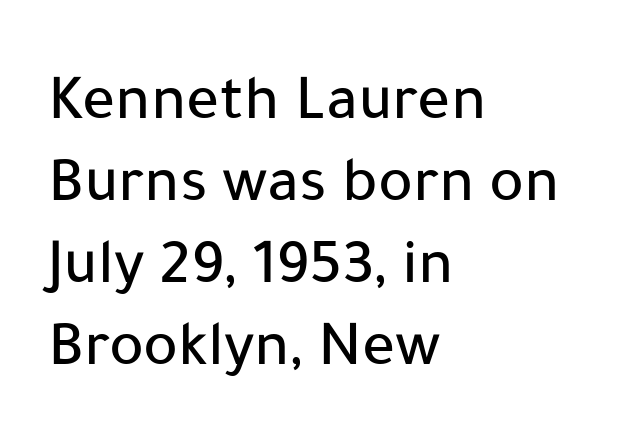
{"serif": "no", "italic": "no", "width": "normal", "stroke_contrast": "low", "x_height": "medium", "monospaced": "no", "underline": "no", "align": "left", "line_spacing": "normal", "line_spacing_ratio": 1.26, "letter_spacing": "normal", "letter_spacing_em": 0.0, "glyph_px": 65}
